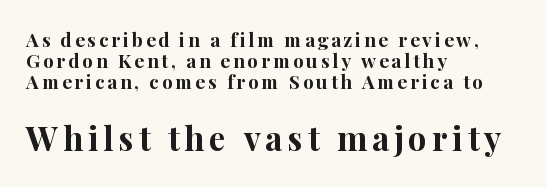
Q: Is the text bold? A: Yes.
Q: Is the text italic (slanted)? A: No, it is upright.
Q: Is the typeface a serif or a sans-serif typeface? A: Serif.
Q: Is the text underlined? A: No.
Q: How is the paragraph aligned? A: Left-aligned.
Q: Is the spacing between lines tight, normal or loose? A: Tight.
Q: Which block of text is set in a larger size, the first (top) or the second (bottom)? A: The second (bottom) one.
Q: Width (condensed, normal, or wide)? A: Normal.
Q: Stroke contrast? A: High.
Q: x-height? A: Medium.
Q: Monospaced? A: No.
